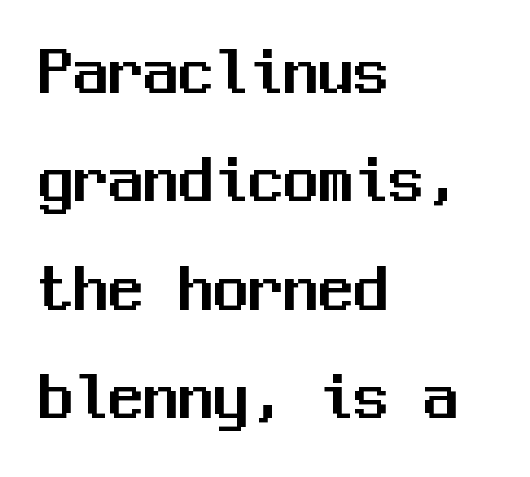
Q: Is the text italic (slanted)? A: No, it is upright.
Q: Is the typeface a serif or a sans-serif typeface? A: Sans-serif.
Q: Is the text underlined? A: No.
Q: How is the paragraph aligned? A: Left-aligned.
Q: Is the spacing between letters normal or unusually wide? A: Normal.
Q: Is the spacing between lines tight, normal or loose? A: Normal.
Q: Width (condensed, normal, or wide)? A: Normal.
Q: Stroke contrast? A: Medium.
Q: x-height? A: Medium.
Q: Monospaced? A: Yes.
